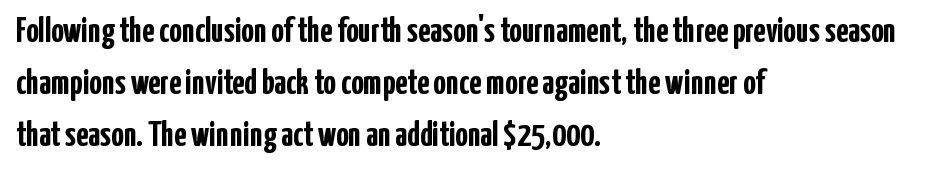
The image shows 35 px semibold, condensed sans-serif type, upright; set left-aligned, normal line spacing (1.49x), normal letter spacing, not underlined; low stroke contrast and a medium x-height.
